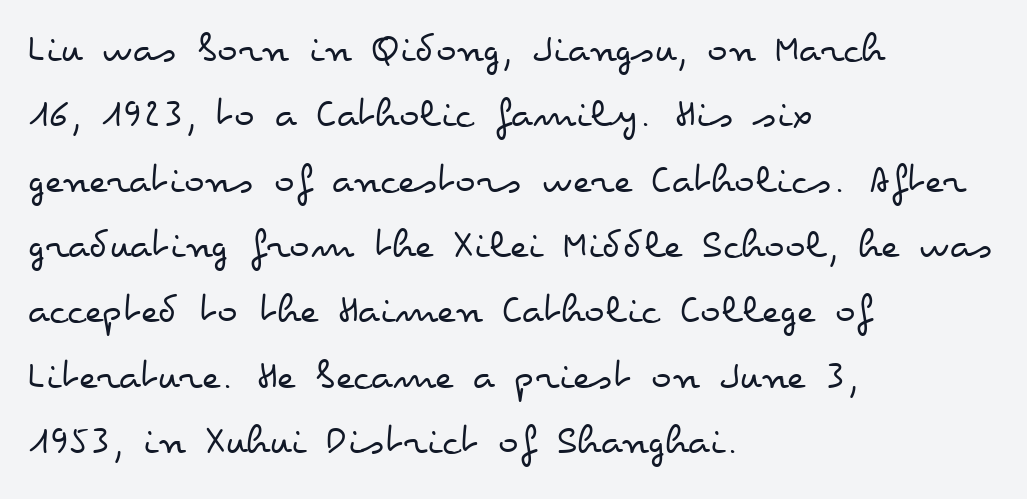
The image shows 43 px regular-weight, wide type, upright; set left-aligned, normal line spacing (1.52x), normal letter spacing, not underlined; low stroke contrast and a small x-height.
